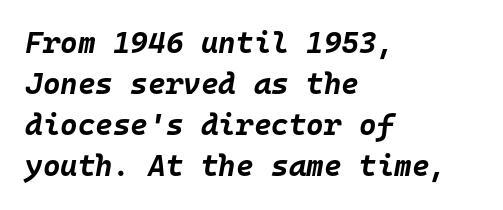
Q: Is the text bold? A: Yes.
Q: Is the text italic (slanted)? A: Yes, it leans right by about 10 degrees.
Q: Is the text underlined? A: No.
Q: How is the paragraph aligned? A: Left-aligned.
Q: Is the spacing between letters normal or unusually wide? A: Normal.
Q: Is the spacing between lines tight, normal or loose? A: Normal.
Q: Width (condensed, normal, or wide)? A: Normal.
Q: Stroke contrast? A: Low.
Q: x-height? A: Large.
Q: Monospaced? A: Yes.
